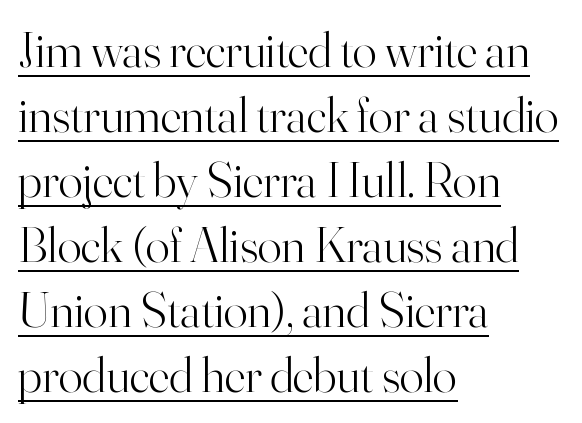
The image shows 50 px light serif type, upright; set left-aligned, normal line spacing (1.3x), normal letter spacing, underlined; high stroke contrast and a small x-height.
